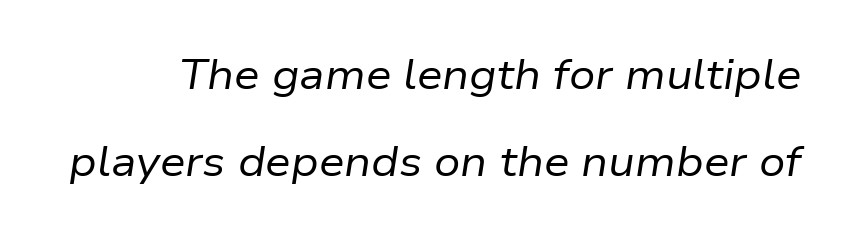
Q: Is the text bold? A: No.
Q: Is the text italic (slanted)? A: Yes, it leans right by about 9 degrees.
Q: Is the text underlined? A: No.
Q: Is the spacing between letters normal or unusually wide? A: Normal.
Q: Is the spacing between lines tight, normal or loose? A: Loose.
Q: Width (condensed, normal, or wide)? A: Normal.
Q: Stroke contrast? A: Low.
Q: x-height? A: Medium.
Q: Monospaced? A: No.
